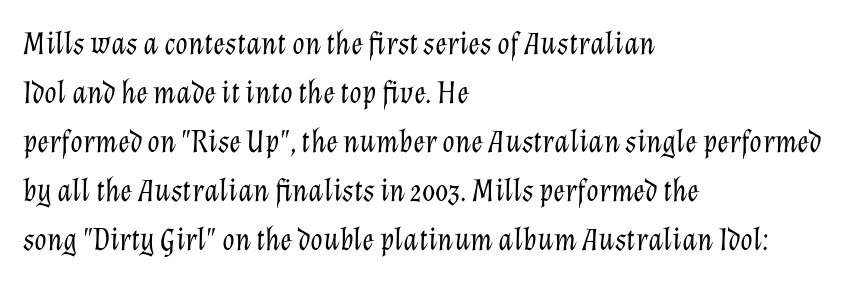
{"italic": "yes", "lean": "right", "slant_degrees": 12, "bold": "no", "weight": "light", "width": "normal", "stroke_contrast": "low", "x_height": "medium", "monospaced": "no", "underline": "no", "align": "left", "line_spacing": "normal", "line_spacing_ratio": 1.53, "letter_spacing": "normal", "letter_spacing_em": 0.0, "glyph_px": 32}
